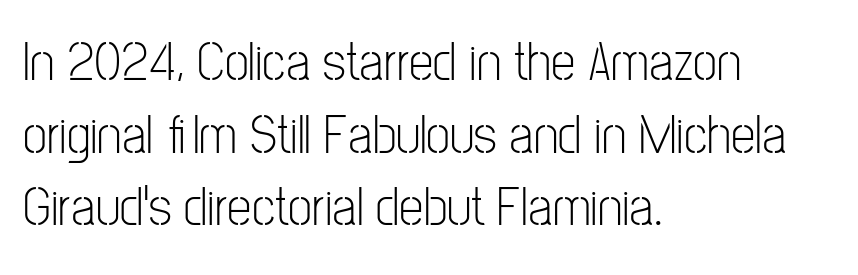
{"serif": "no", "italic": "no", "bold": "no", "weight": "light", "width": "condensed", "stroke_contrast": "low", "x_height": "medium", "monospaced": "no", "underline": "no", "align": "left", "line_spacing": "normal", "line_spacing_ratio": 1.32, "letter_spacing": "normal", "letter_spacing_em": 0.0, "glyph_px": 55}
